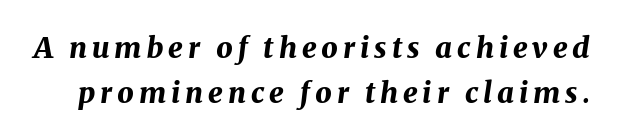
Q: Is the text bold? A: Yes.
Q: Is the text italic (slanted)? A: Yes, it leans right by about 8 degrees.
Q: Is the text underlined? A: No.
Q: Is the spacing between lines tight, normal or loose? A: Normal.
Q: Width (condensed, normal, or wide)? A: Normal.
Q: Stroke contrast? A: Medium.
Q: x-height? A: Medium.
Q: Monospaced? A: No.
